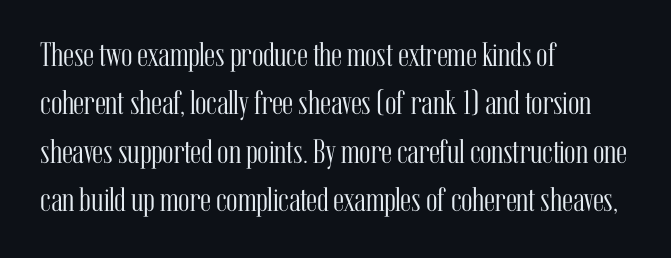
Characters remain perfectly vertical along every line. Unlike a clean sans, this face finishes its strokes with serifs. Any mark beneath the type? The region is blank. In terms of letterspacing, this is plain default setting.
